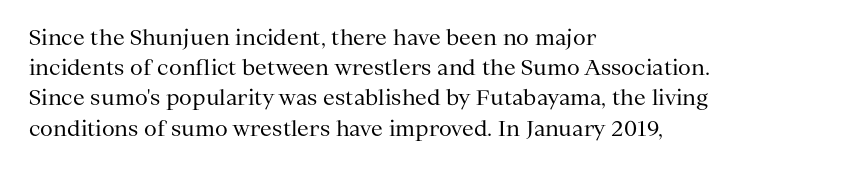
The image shows 21 px text type, upright; set left-aligned, normal line spacing (1.44x), normal letter spacing, not underlined.
